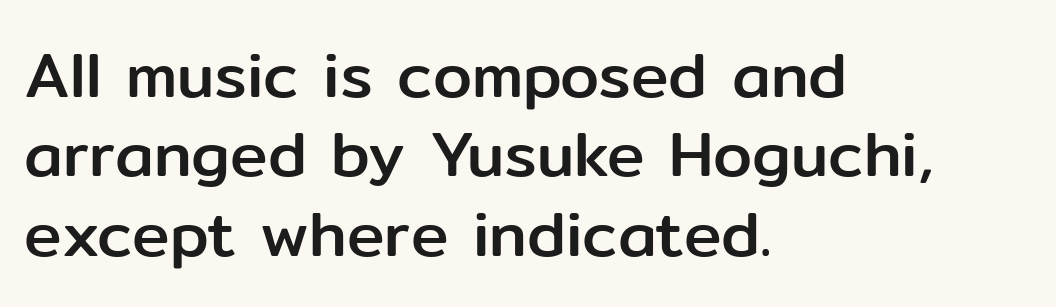
Descenders hang freely into open space. What kind of face is this? One without serifs — a sans. Upright lettering throughout. Letter spacing: default.
